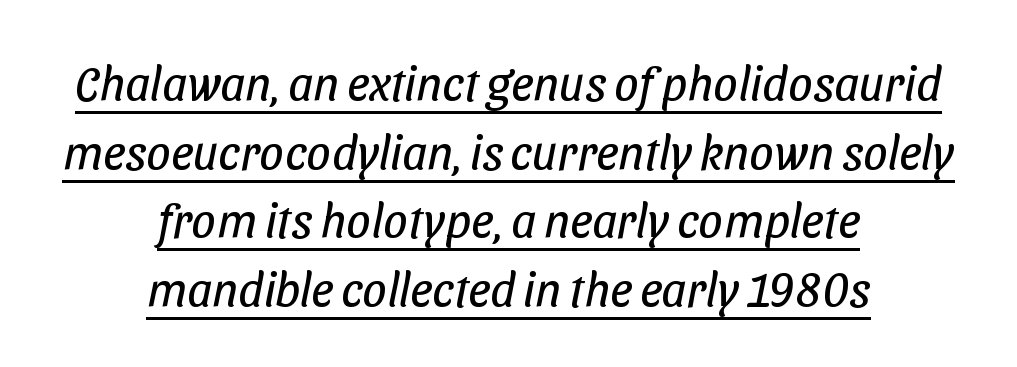
What's the leading like? Ordinary, nothing unusual. Caption: standard tracking, unaltered. Reading down the block, each line starts at a different indent, mirrored at its end. These lines are rendered in a variable-pitch font. No letter is thick-stroked: the sample isn't bold. A baseline rule has been typeset under these characters.
